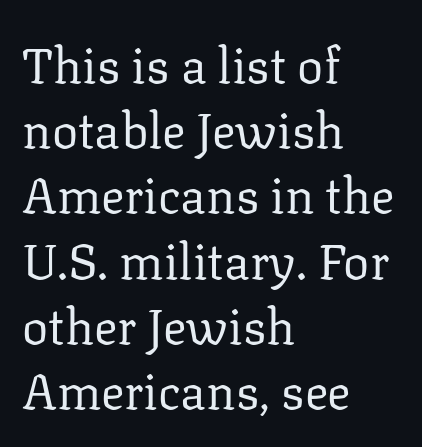
{"serif": "yes", "italic": "no", "bold": "no", "weight": "regular", "width": "normal", "stroke_contrast": "low", "x_height": "medium", "monospaced": "no", "underline": "no", "align": "left", "line_spacing": "normal", "line_spacing_ratio": 1.33, "letter_spacing": "normal", "letter_spacing_em": 0.0, "glyph_px": 49}
